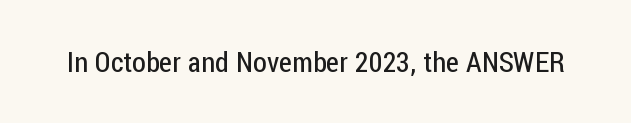
These lines are composed in type without serifs. Type without underlining. The letters advance in unequal steps, a hallmark of proportional type. Words appear dense and cohesive because spacing is normal.
